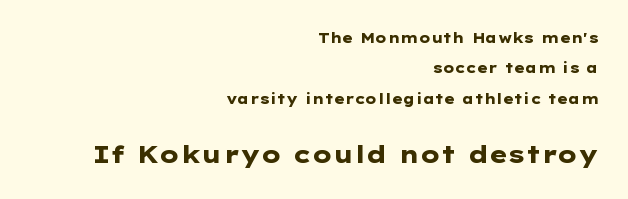
{"italic": "no", "bold": "yes", "underline": "no", "align": "right", "line_spacing": "loose", "line_spacing_ratio": 2.17, "letter_spacing": "normal", "letter_spacing_em": 0.0, "larger_block": "second", "size_ratio": 1.71, "glyph_px": 24}
